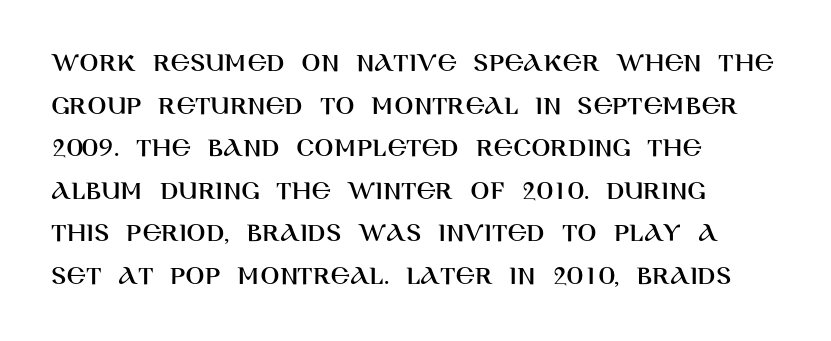
Q: Is the text italic (slanted)? A: No, it is upright.
Q: Is the typeface a serif or a sans-serif typeface? A: Sans-serif.
Q: Is the text underlined? A: No.
Q: How is the paragraph aligned? A: Left-aligned.
Q: Is the spacing between letters normal or unusually wide? A: Normal.
Q: Is the spacing between lines tight, normal or loose? A: Normal.
Q: Width (condensed, normal, or wide)? A: Normal.
Q: Stroke contrast? A: High.
Q: x-height? A: Large.
Q: Monospaced? A: No.
